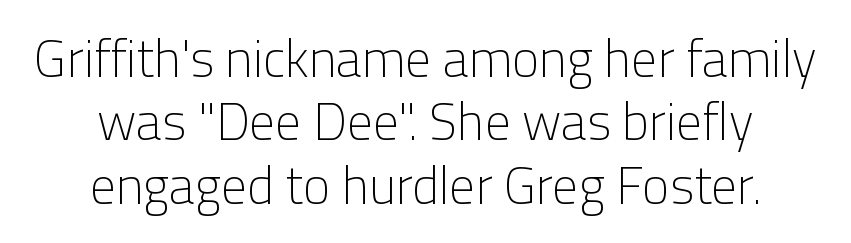
The image shows 52 px light sans-serif type, upright; set centered, line spacing 1.22x, normal letter spacing, not underlined; low stroke contrast and a medium x-height.
